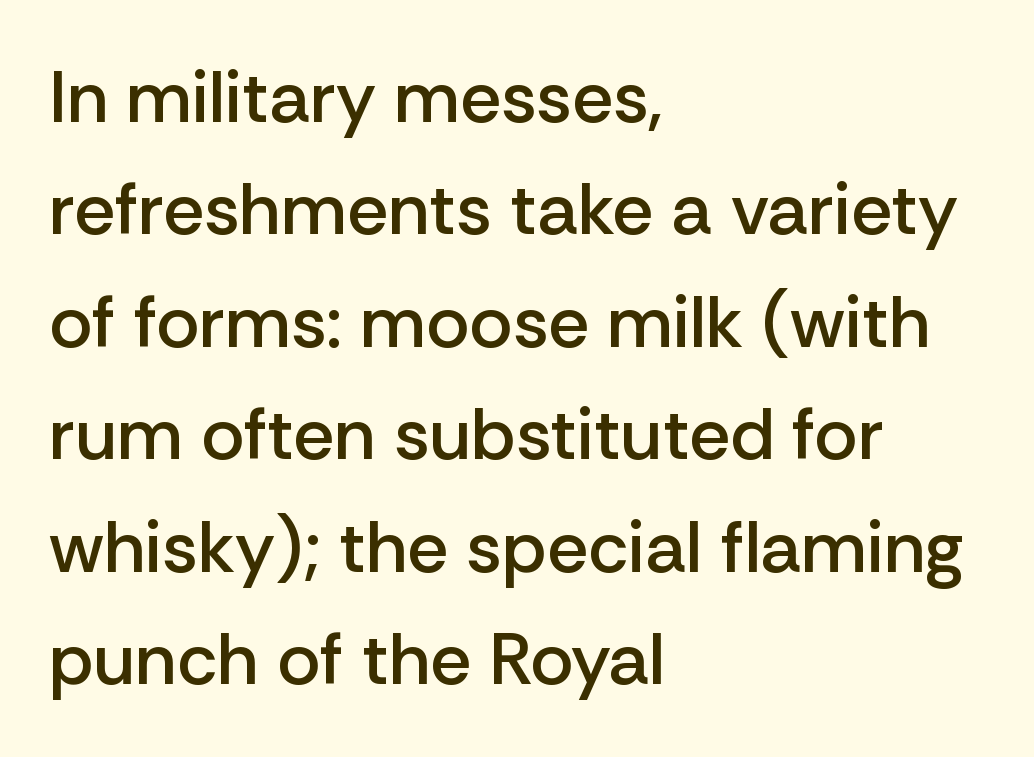
The rendering uses a moderate line-height, typical for paragraphs. In terms of weight, the rendering is demibold, just under bold. Unlike a traditional serif, this face leaves its strokes unadorned. What stands out about the letter spacing? Nothing — it is the standard amount. Think of a printed novel: that variable character pitch is what you see here. Type without underlining.
